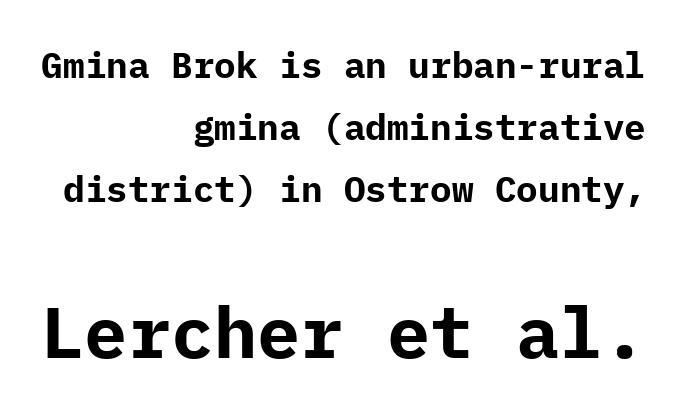
This is the regular roman posture of the typeface. The lines are quadded right. How heavy is the stroke? Heavy — this is a bold. Lines of text with bare space underneath. The rendering shows plain stroke endings on the letterforms — a sans-serif design. You could call the tracking neutral — neither tight nor loose.
